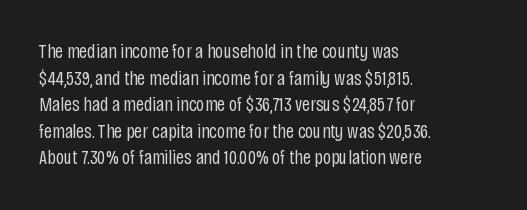
The image shows 20 px text type, upright; set left-aligned, normal line spacing (1.33x), normal letter spacing, not underlined.
